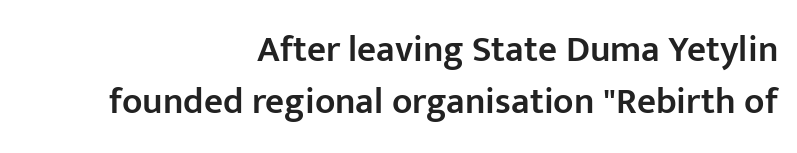
Nothing sits at the stroke ends, so this counts as sans-serif. Here the designer chose a conventional face with non-uniform glyph widths. The rows are spaced the way most documents space them. Tracking value appears to be zero — textbook default spacing. Designer's note — italics off, roman on. Anything drawn beneath the words? Only blank space.
